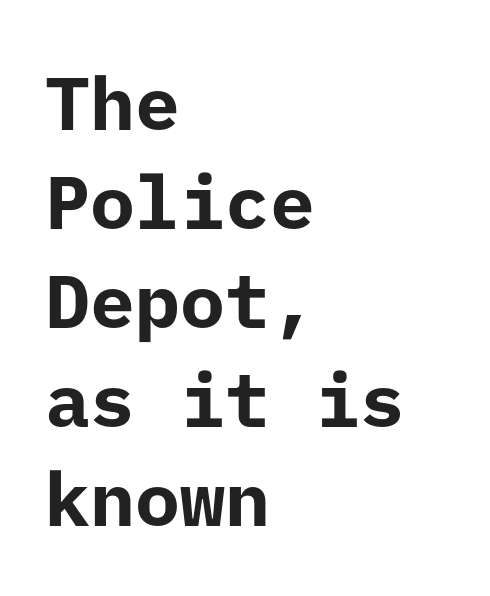
The image shows 75 px bold sans-serif type, upright; set left-aligned, normal line spacing (1.32x), normal letter spacing, not underlined; low stroke contrast and a medium x-height.
